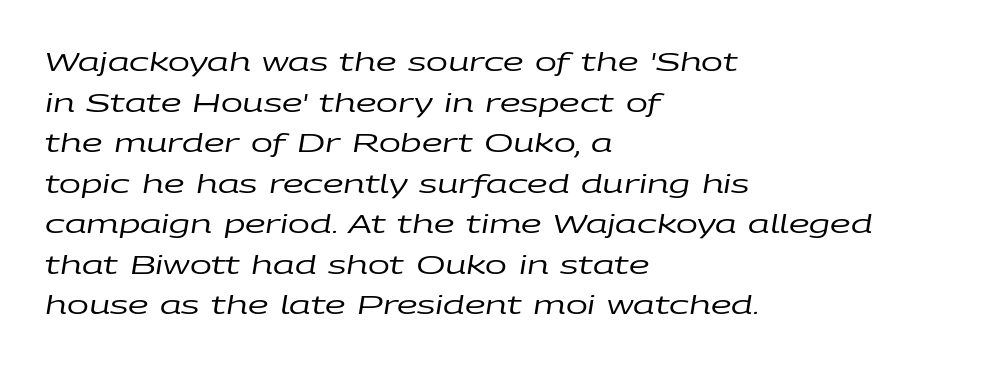
{"italic": "yes", "lean": "right", "slant_degrees": 9, "bold": "no", "underline": "no", "align": "left", "line_spacing": "normal", "line_spacing_ratio": 1.56, "letter_spacing": "normal", "letter_spacing_em": 0.0, "glyph_px": 26}
